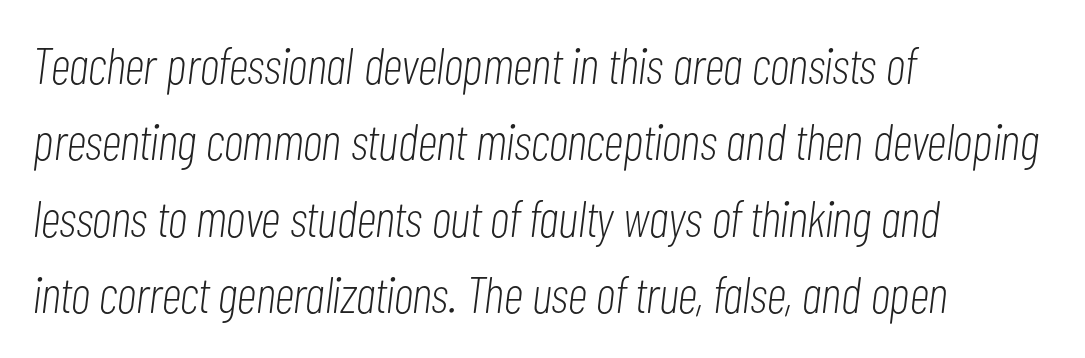
{"italic": "yes", "lean": "right", "slant_degrees": 7, "bold": "no", "weight": "light", "width": "condensed", "stroke_contrast": "low", "x_height": "medium", "monospaced": "no", "underline": "no", "align": "left", "line_spacing": "normal", "line_spacing_ratio": 1.5, "letter_spacing": "normal", "letter_spacing_em": 0.0, "glyph_px": 51}
